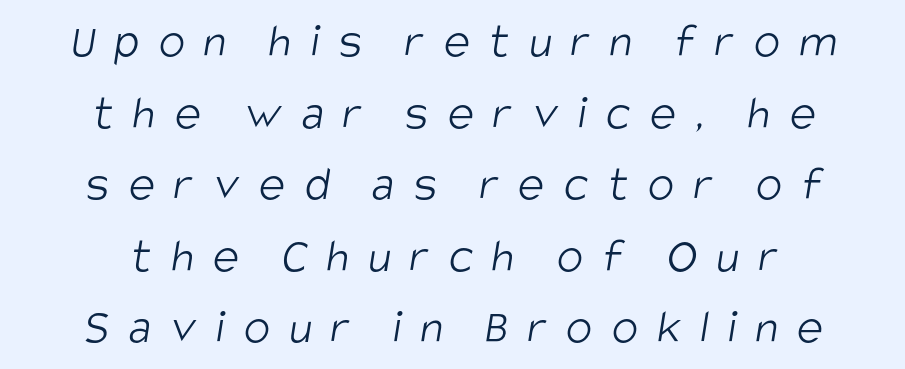
The image shows 49 px light, condensed sans-serif type; set centered, normal line spacing (1.46x), unusually wide letter spacing (+0.39 em), not underlined; low stroke contrast and a large x-height.
